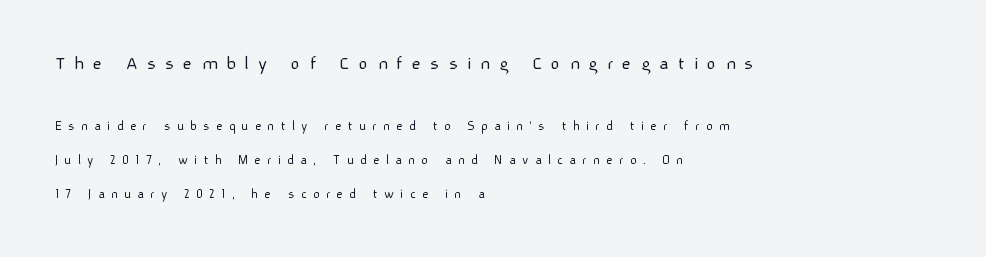
The image shows 20 px text type, upright; set left-aligned, loose line spacing (2.43x), unusually wide letter spacing (+0.45 em), not underlined; the first (top) block is 1.43x larger.
